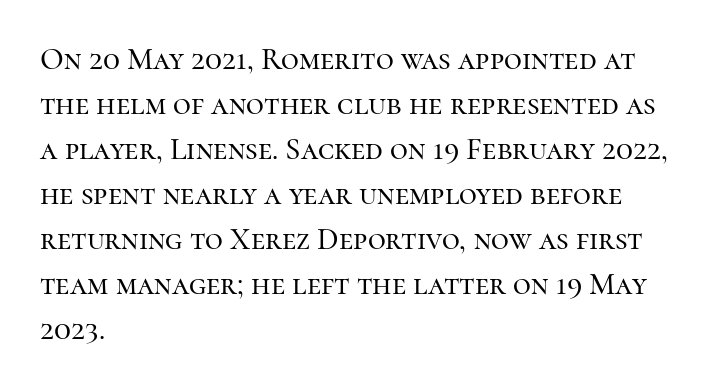
The image shows 31 px serif type, upright; set left-aligned, normal line spacing (1.45x), normal letter spacing, not underlined; high stroke contrast and a medium x-height.
